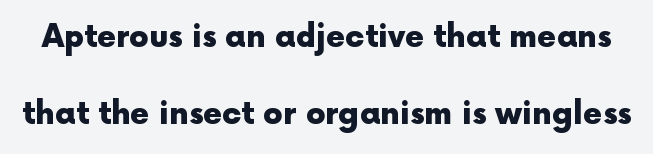
Q: Is the text bold? A: Yes.
Q: Is the text italic (slanted)? A: No, it is upright.
Q: Is the typeface a serif or a sans-serif typeface? A: Sans-serif.
Q: Is the text underlined? A: No.
Q: Is the spacing between letters normal or unusually wide? A: Normal.
Q: Is the spacing between lines tight, normal or loose? A: Loose.
Q: Width (condensed, normal, or wide)? A: Normal.
Q: x-height? A: Medium.
Q: Monospaced? A: No.
